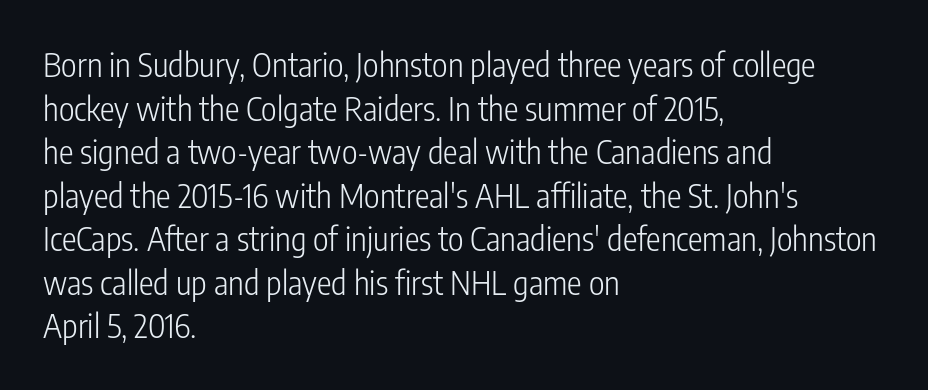
{"serif": "no", "italic": "no", "bold": "no", "weight": "light", "width": "condensed", "stroke_contrast": "low", "x_height": "medium", "monospaced": "no", "underline": "no", "align": "left", "line_spacing": "normal", "line_spacing_ratio": 1.32, "letter_spacing": "normal", "letter_spacing_em": 0.0, "glyph_px": 33}
